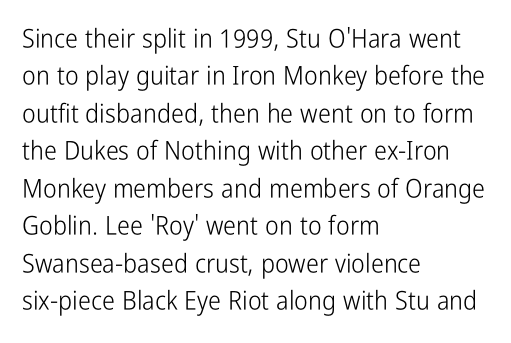
The image shows 26 px text type, upright; set left-aligned, normal line spacing (1.44x), normal letter spacing, not underlined.
